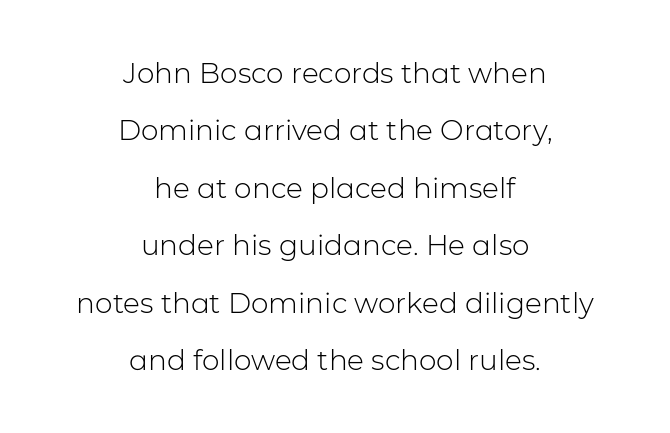
Here the glyphs are tracked normally, forming tight word shapes. A typesetter would mark this as roman, not italic. You can tell from the bare stems that sans-serif type was used. Quick note: underline off. Do the characters align in a grid? No, the font is proportional. Summary of weight: not heavy and not bold.
